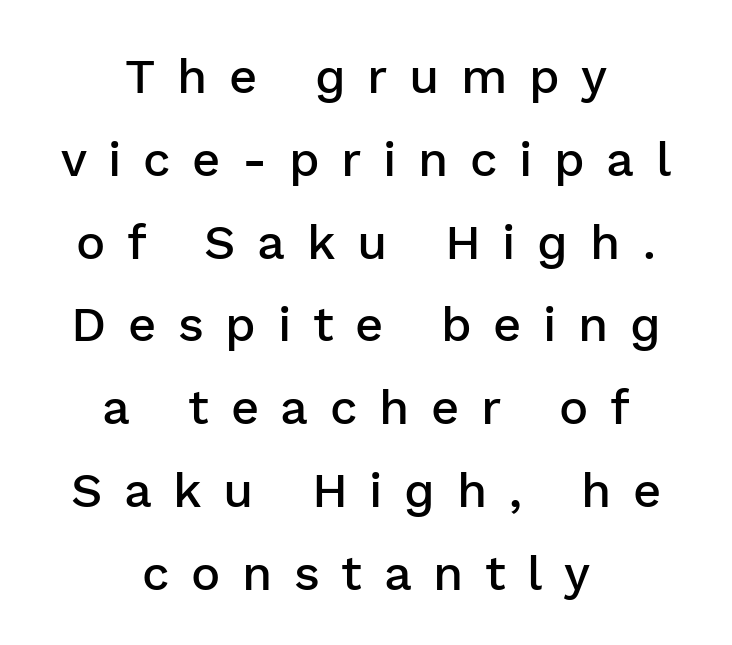
The image shows 49 px semibold sans-serif type, upright; set centered, normal line spacing (1.69x), unusually wide letter spacing (+0.44 em), not underlined; low stroke contrast and a medium x-height.
